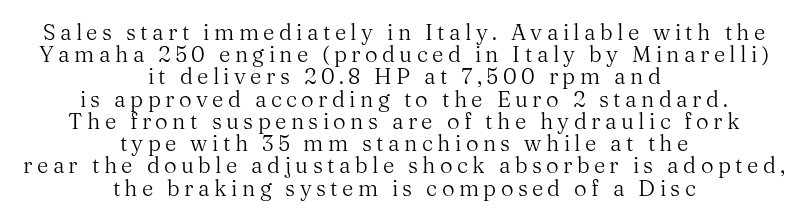
A student would call this center alignment; a typographer would say set centered. A clean baseline with only descenders dipping below it. Very little white space separates one row of letters from the next. Stem width sits at or under what a default text font uses.
